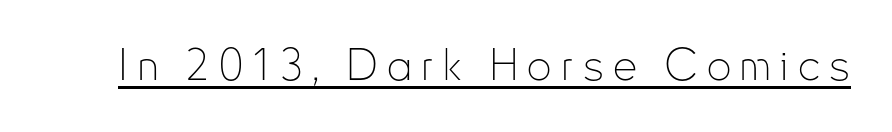
Varying glyph widths throughout — classic text-font behaviour. Does a line run under the words? Yes, clearly. Stem width sits at or under what a default text font uses. Does extra space separate the letters? Yes, quite a lot of it. Serifs: no, the terminals of the letterforms are clean. Italic? Not at all — the glyphs are vertical.
